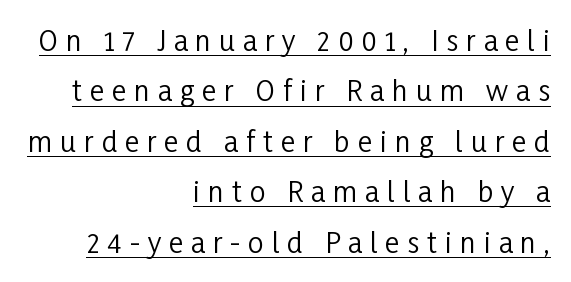
Q: Is the text bold? A: No.
Q: Is the text italic (slanted)? A: No, it is upright.
Q: Is the typeface a serif or a sans-serif typeface? A: Sans-serif.
Q: Is the text underlined? A: Yes.
Q: How is the paragraph aligned? A: Right-aligned.
Q: Is the spacing between letters normal or unusually wide? A: Unusually wide.
Q: Width (condensed, normal, or wide)? A: Condensed.
Q: Stroke contrast? A: Low.
Q: x-height? A: Medium.
Q: Monospaced? A: No.
